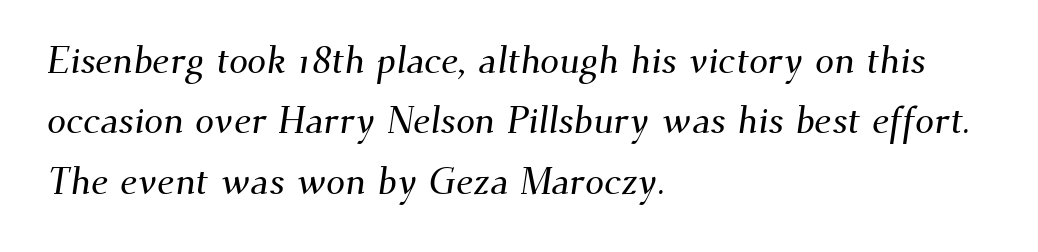
Q: Is the typeface a serif or a sans-serif typeface? A: Serif.
Q: Is the text underlined? A: No.
Q: How is the paragraph aligned? A: Left-aligned.
Q: Is the spacing between letters normal or unusually wide? A: Normal.
Q: Is the spacing between lines tight, normal or loose? A: Normal.
Q: Width (condensed, normal, or wide)? A: Normal.
Q: Stroke contrast? A: Medium.
Q: x-height? A: Small.
Q: Monospaced? A: No.
